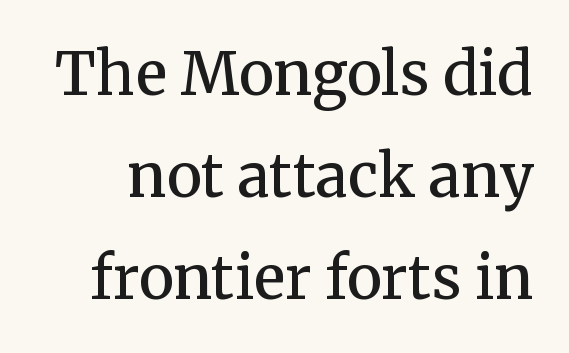
Beneath every word, the page is bare. These lines carry some extra weight — a demibold, not a full bold. The passage shown has conventional tracking throughout. Looks like regular typesetting: each glyph gets only the width it needs. A typesetter would label this face a serif. Ordinary non-slanted type is in use.
